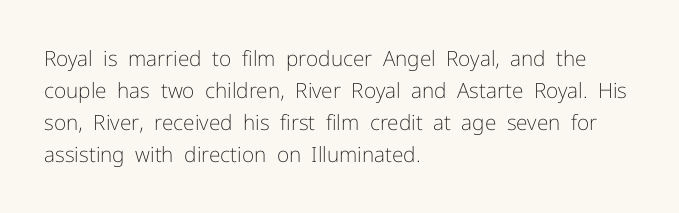
Q: Is the text bold? A: No.
Q: Is the text italic (slanted)? A: No, it is upright.
Q: Is the text underlined? A: No.
Q: How is the paragraph aligned? A: Left-aligned.
Q: Is the spacing between letters normal or unusually wide? A: Normal.
Q: Is the spacing between lines tight, normal or loose? A: Normal.
